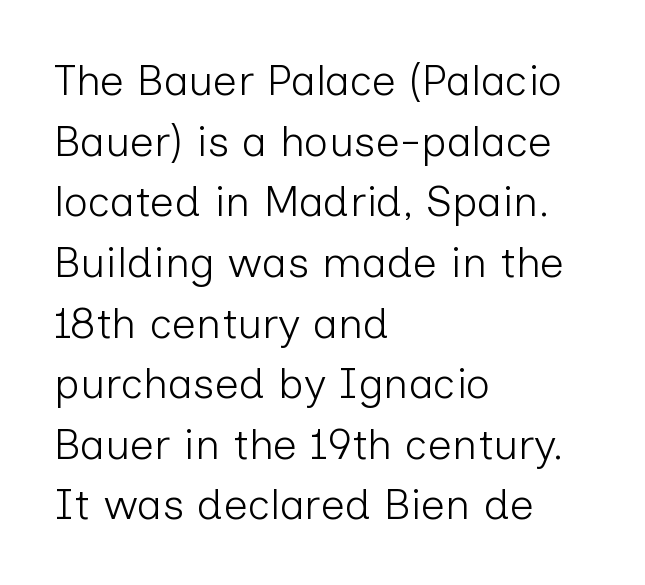
The strokes are not fattened; the text isn't bold. Characters follow at the spacing the type designer built in. Teacher's note: observe the even left margin — that is flush-left alignment. Is this a fixed-width face? No — the glyphs have proportional, varying widths. Rows of type keep a routine distance in the vertical direction.
